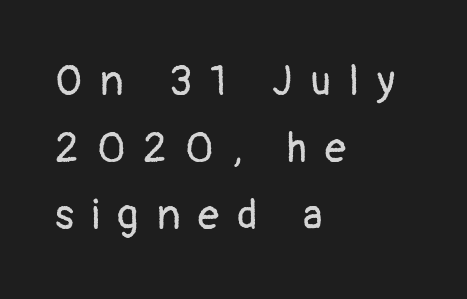
Spacing between characters has been opened up far beyond the box default. Weight: in the light-to-regular range. The ragged edge is on the right, which tells us the setting is flush left. If you drew a line through each stem, it would be perfectly vertical.
